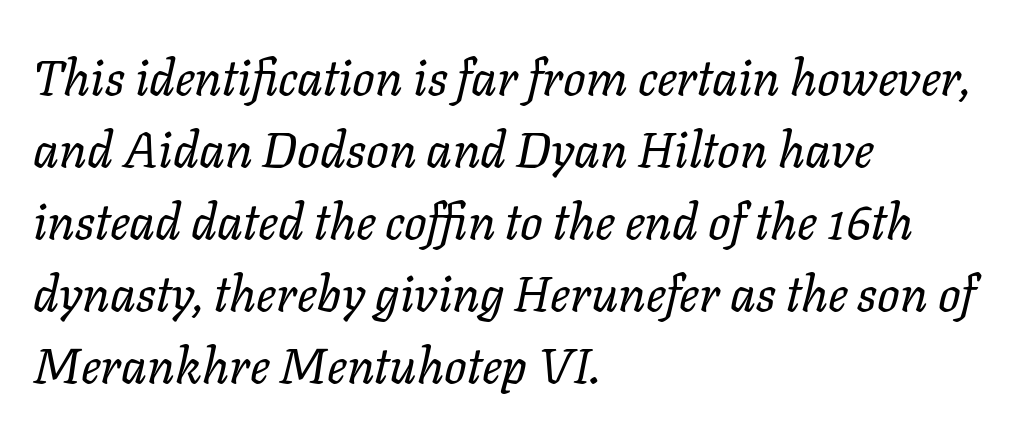
Q: Is the text bold? A: No.
Q: Is the text italic (slanted)? A: Yes, it leans right by about 11 degrees.
Q: Is the text underlined? A: No.
Q: How is the paragraph aligned? A: Left-aligned.
Q: Is the spacing between letters normal or unusually wide? A: Normal.
Q: Is the spacing between lines tight, normal or loose? A: Normal.
Q: Width (condensed, normal, or wide)? A: Normal.
Q: Stroke contrast? A: Low.
Q: x-height? A: Medium.
Q: Monospaced? A: No.
